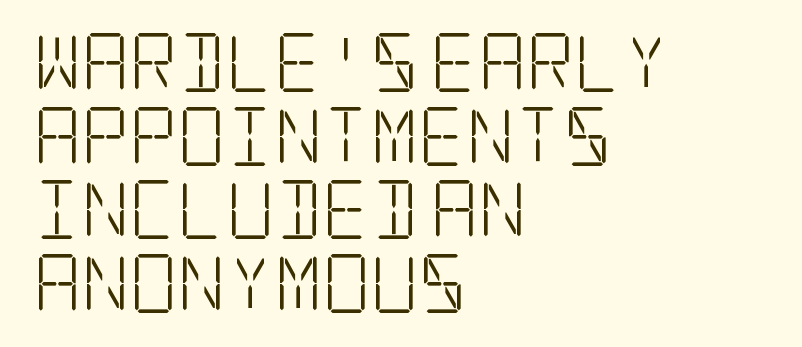
Alignment: flush left. The rendering keeps characters at their native spacing. The letters look calm and open, with moderate or lighter stems. This rendering employs a face with finishing strokes, i.e., a serif.
